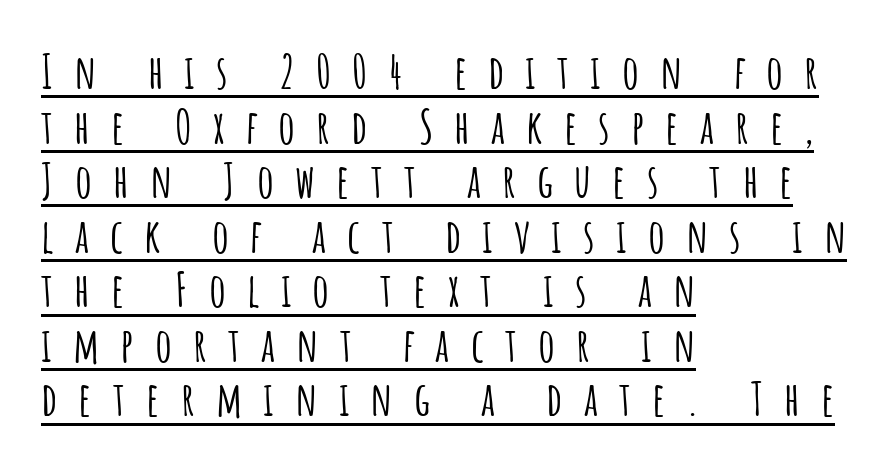
Proportional: the letters do not fall into vertical columns. Characters follow at a spacing far wider than the type designer built in. The lines in this sample share a left origin and differ only in where they stop. The text was rendered using a sans face with plain stroke endings. Honestly, the underline is the first thing you notice here. If you drew a line through each stem, it would be perfectly vertical.
